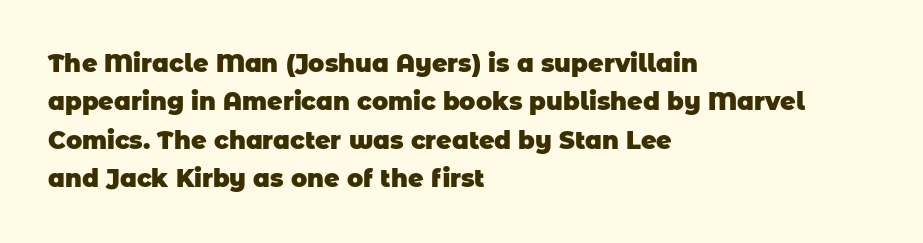
Q: Is the text bold? A: Yes.
Q: Is the text underlined? A: No.
Q: How is the paragraph aligned? A: Left-aligned.
Q: Is the spacing between letters normal or unusually wide? A: Normal.
Q: Is the spacing between lines tight, normal or loose? A: Normal.
